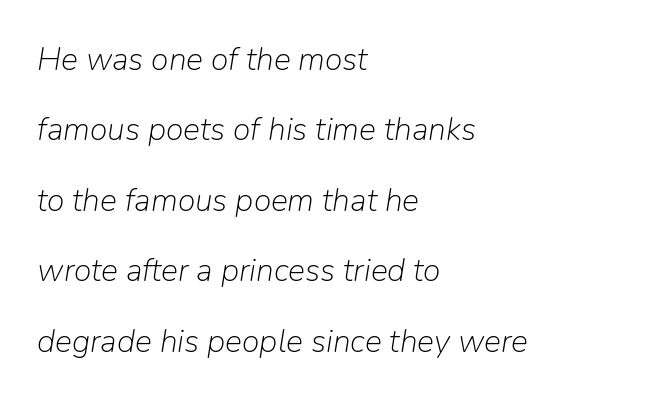
The text block is weighted toward the left margin, trailing off unevenly rightward. Each row of text sits above clean, open space. The font is comparable to plain body text, perhaps lighter. Reading down the column, the eye jumps a long way to each next line. Students, note that the glyphs here touch the page at normal intervals.
